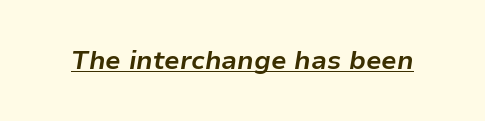
What decoration does the sample have? An underline. Students, note that the glyphs here touch the page at normal intervals. The letters are slanted; this is an italic face. The glyphs have the mass of a bold cut.
